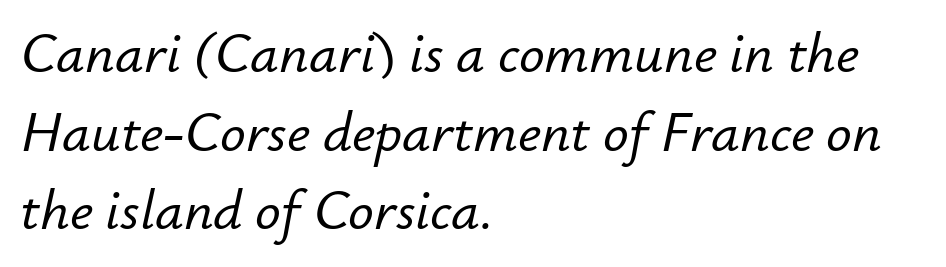
The image shows 57 px text type, italic (leaning right); set left-aligned, normal line spacing (1.38x), normal letter spacing, not underlined; low stroke contrast and a small x-height.
